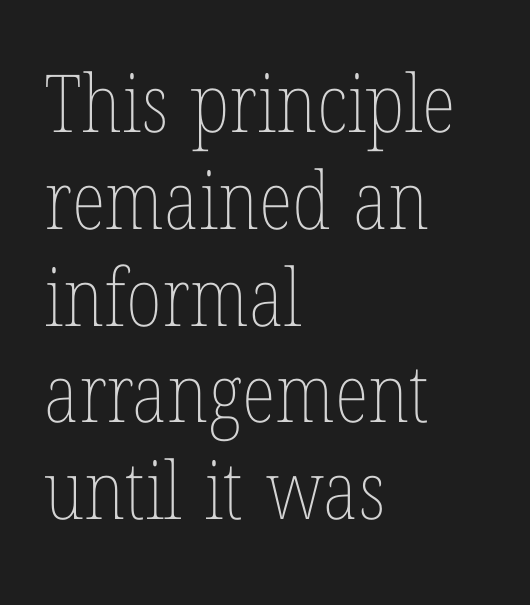
Posture: straight, roman, zero tilt. The face used here is proportionally spaced, like ordinary book or web type. Is the letter spacing exaggerated? No — it looks like the ordinary default. The text block is weighted toward the left margin, trailing off unevenly rightward. The strokes are not fattened; the text isn't bold. Clear beneath every line of the passage.
